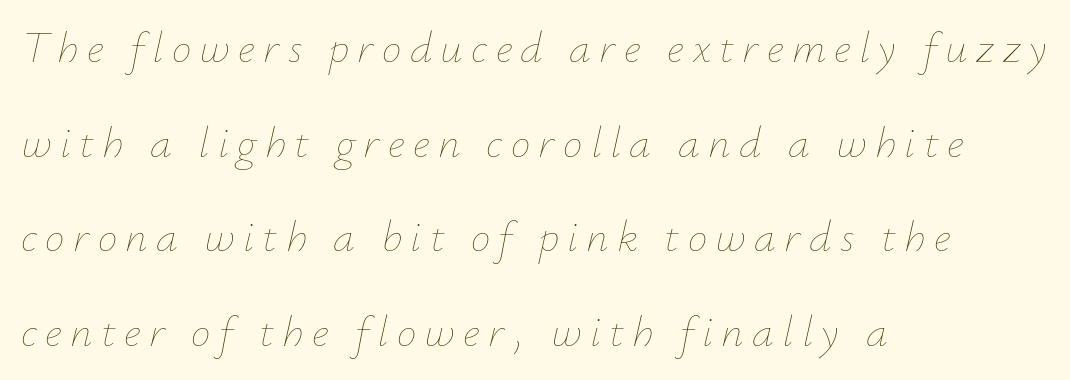
{"italic": "yes", "lean": "right", "slant_degrees": 12, "bold": "no", "weight": "thin", "width": "normal", "stroke_contrast": "low", "x_height": "small", "monospaced": "no", "underline": "no", "align": "left", "line_spacing": "loose", "line_spacing_ratio": 2.15, "glyph_px": 44}
